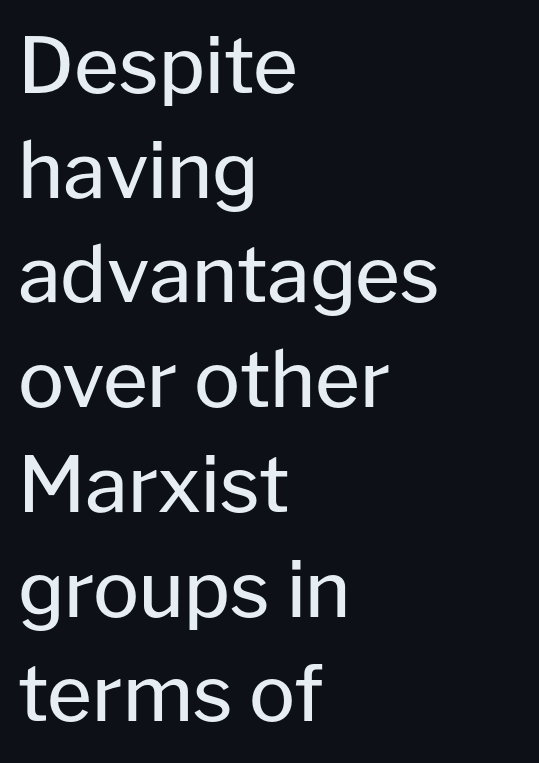
Q: Is the text bold? A: No.
Q: Is the text italic (slanted)? A: No, it is upright.
Q: Is the typeface a serif or a sans-serif typeface? A: Sans-serif.
Q: Is the text underlined? A: No.
Q: How is the paragraph aligned? A: Left-aligned.
Q: Is the spacing between letters normal or unusually wide? A: Normal.
Q: Is the spacing between lines tight, normal or loose? A: Normal.
Q: Width (condensed, normal, or wide)? A: Normal.
Q: Stroke contrast? A: Low.
Q: x-height? A: Medium.
Q: Monospaced? A: No.
